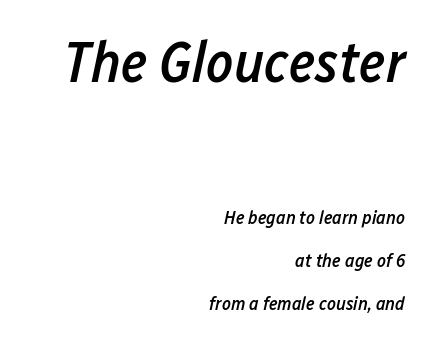
Q: Is the text bold? A: Semi-bold.
Q: Is the text italic (slanted)? A: Yes, it leans right by about 12 degrees.
Q: Is the text underlined? A: No.
Q: How is the paragraph aligned? A: Right-aligned.
Q: Is the spacing between letters normal or unusually wide? A: Normal.
Q: Is the spacing between lines tight, normal or loose? A: Loose.
Q: Which block of text is set in a larger size, the first (top) or the second (bottom)? A: The first (top) one.
Q: Width (condensed, normal, or wide)? A: Condensed.
Q: Stroke contrast? A: Low.
Q: x-height? A: Medium.
Q: Monospaced? A: No.
